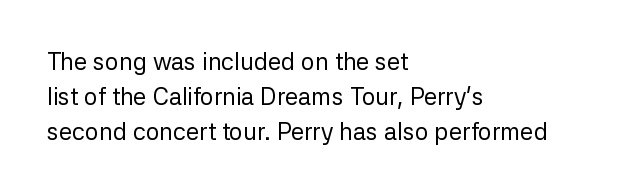
The image shows 24 px text type, upright; set left-aligned, normal line spacing (1.46x), normal letter spacing, not underlined.
